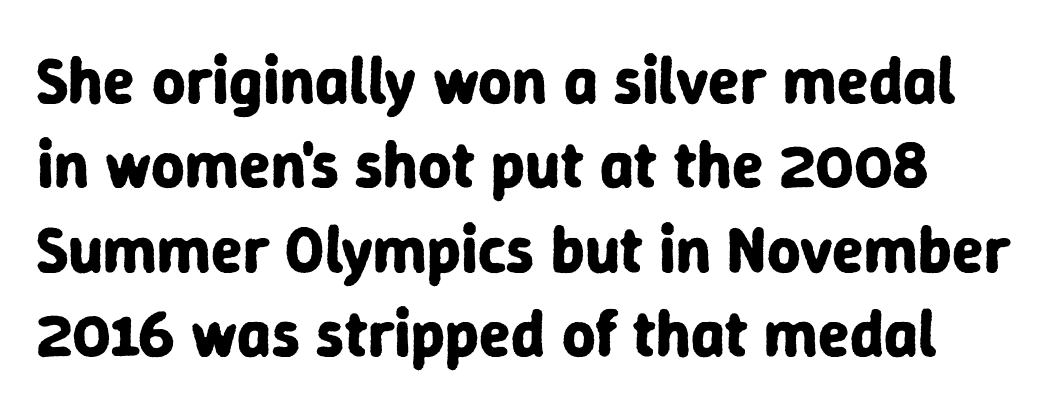
{"serif": "no", "italic": "no", "bold": "yes", "weight": "bold", "width": "normal", "stroke_contrast": "low", "x_height": "medium", "monospaced": "no", "underline": "no", "line_spacing": "normal", "line_spacing_ratio": 1.3, "letter_spacing": "normal", "letter_spacing_em": 0.0, "glyph_px": 65}
